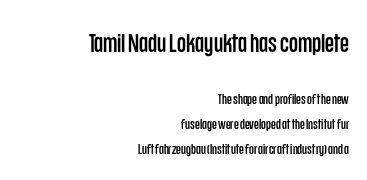
The image shows 26 px text type, upright; set right-aligned, line spacing 1.78x, normal letter spacing, not underlined; the first (top) block is 1.86x larger.
